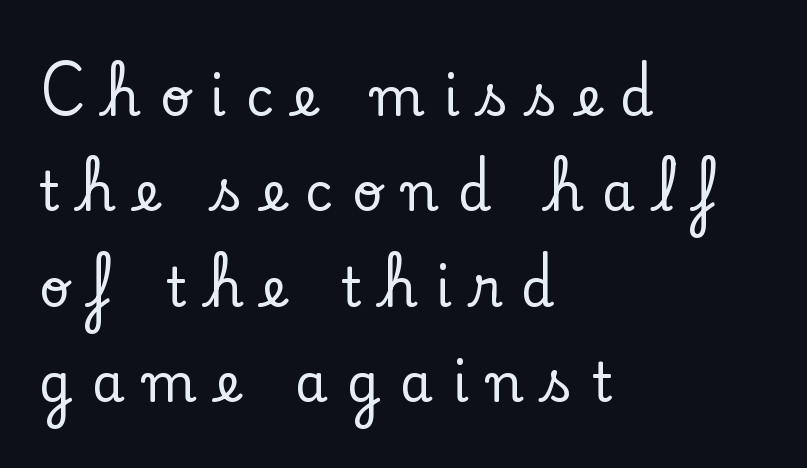
The image shows 53 px serif type, upright; set left-aligned, line spacing 1.8x, unusually wide letter spacing (+0.37 em), not underlined; low stroke contrast and a small x-height.
